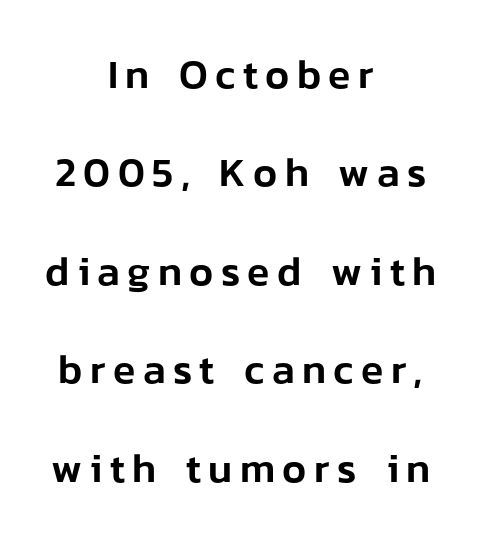
The image shows 41 px sans-serif type, upright; set centered, loose line spacing (2.4x), not underlined; low stroke contrast and a medium x-height.
